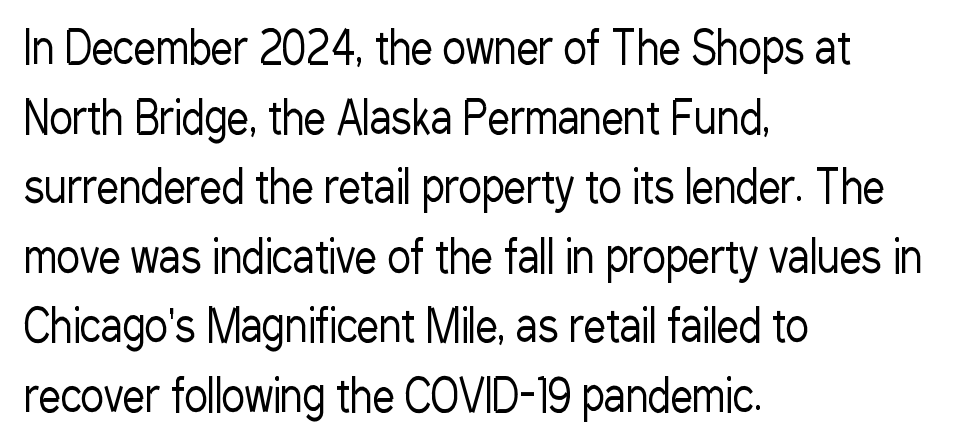
Line beginnings align vertically; line endings do not. Italic? Not at all — the glyphs are vertical. Vertically, the passage feels balanced, rows spaced as you'd expect. Letters rest on an invisible, unmarked baseline. The type family on display is of the sans-serif kind.
